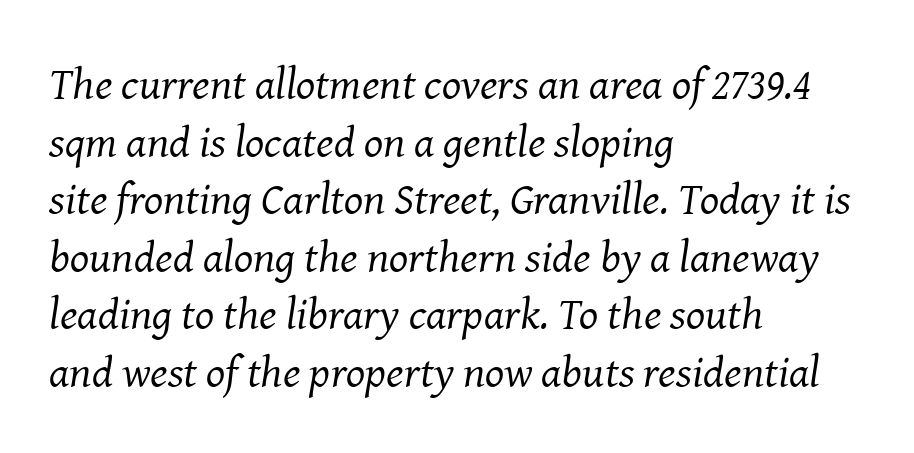
The image shows 45 px regular-weight serif type, italic (leaning right); set left-aligned, normal line spacing (1.28x), normal letter spacing, not underlined; medium stroke contrast and a medium x-height.
